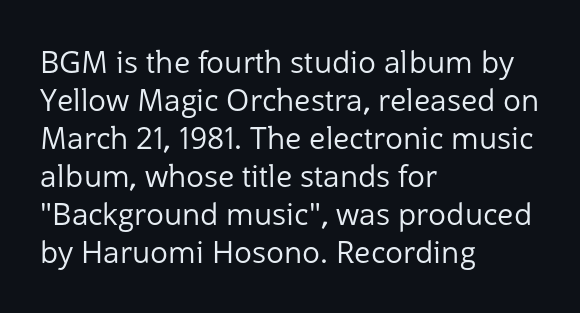
Q: Is the text bold? A: No.
Q: Is the text italic (slanted)? A: No, it is upright.
Q: Is the typeface a serif or a sans-serif typeface? A: Sans-serif.
Q: Is the text underlined? A: No.
Q: How is the paragraph aligned? A: Left-aligned.
Q: Is the spacing between letters normal or unusually wide? A: Normal.
Q: Is the spacing between lines tight, normal or loose? A: Normal.
Q: Width (condensed, normal, or wide)? A: Normal.
Q: Stroke contrast? A: Low.
Q: x-height? A: Medium.
Q: Monospaced? A: No.
